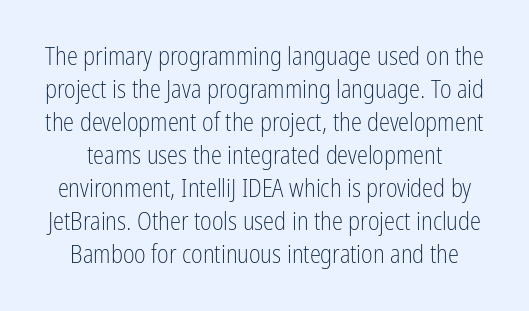
{"italic": "no", "bold": "no", "underline": "no", "line_spacing": "normal", "line_spacing_ratio": 1.32, "letter_spacing": "normal", "letter_spacing_em": 0.0, "glyph_px": 25}
